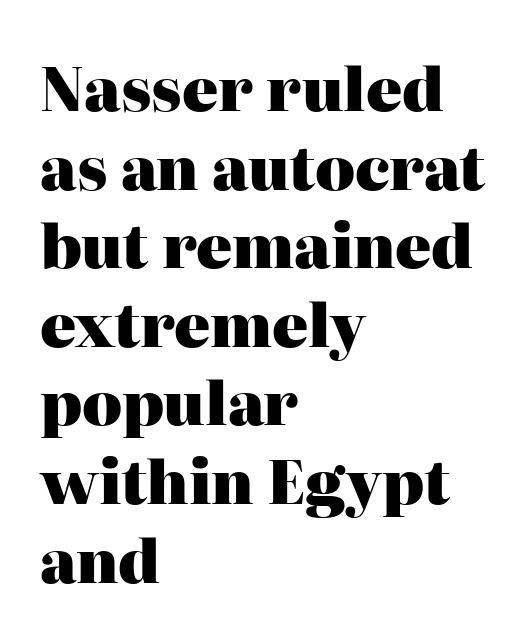
Observe the ordinary spacing: letters are neighbours, not strangers. Typesetter's note: full bold, strokes at maximum text heaviness. The space directly below the letters is spotless. The characters display serif detailing at their extremities.
